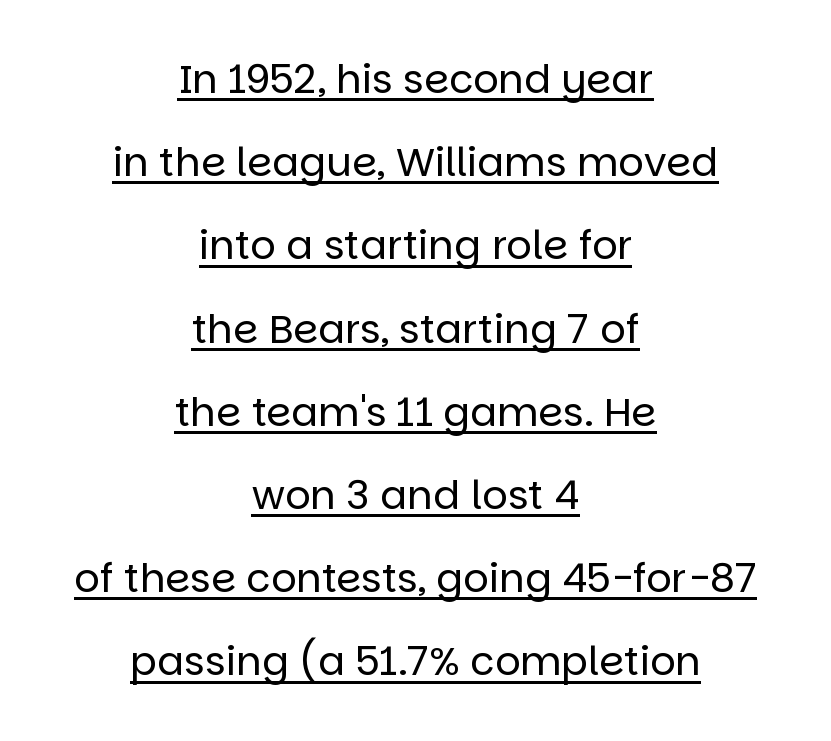
{"serif": "no", "italic": "no", "bold": "no", "weight": "regular", "width": "normal", "stroke_contrast": "low", "x_height": "large", "monospaced": "no", "underline": "yes", "align": "center", "line_spacing": "loose", "line_spacing_ratio": 2.08, "letter_spacing": "normal", "letter_spacing_em": 0.0, "glyph_px": 40}
